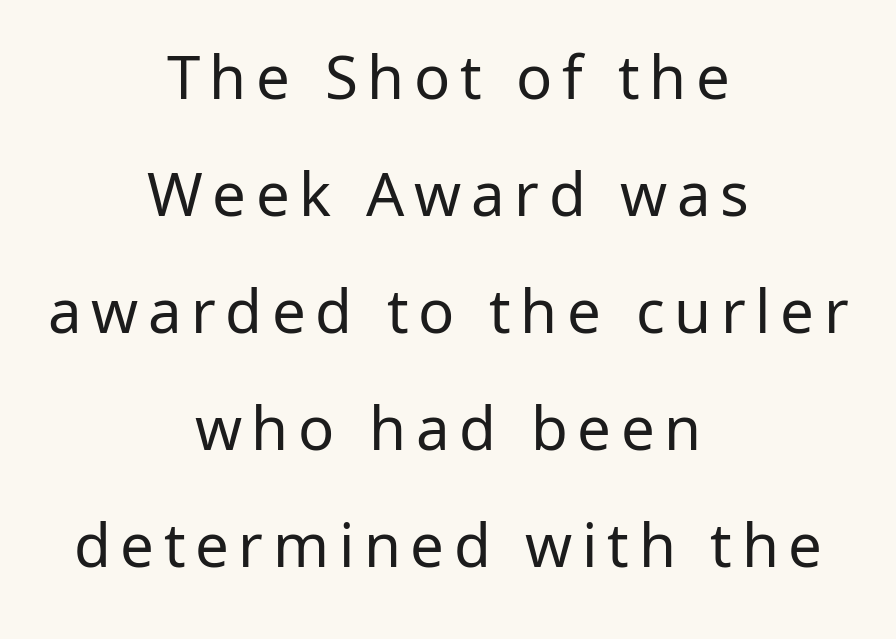
You can tell from the bare stems that sans-serif type was used. Loosely led — the rows are spread out. Spacing verdict: proportional, widths tailored to each character. The font's upright variant was chosen for this text. Line starts and ends both wander, symmetrically. Lines of text with bare space underneath.
